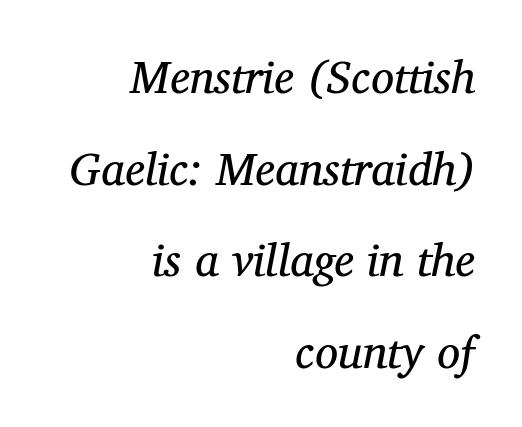
You could call the tracking neutral — neither tight nor loose. These lines are composed in type with serifs. You could not count columns in this text — the font is proportionally spaced. Each stroke keeps to a modest, everyday thickness or less. Does the leading feel generous? Absolutely, it's lavish. The whole block is typeset with a tilt.
